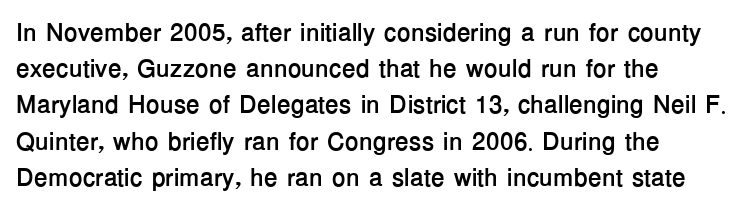
{"italic": "no", "bold": "yes", "underline": "no", "line_spacing": "normal", "line_spacing_ratio": 1.45, "letter_spacing": "normal", "letter_spacing_em": 0.0, "glyph_px": 25}
